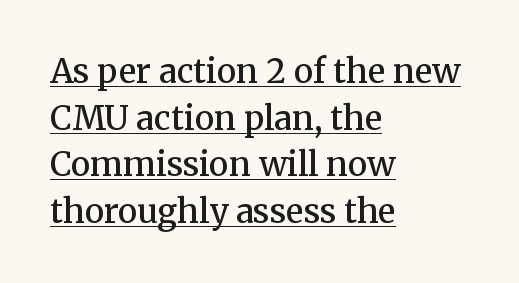
Q: Is the text bold? A: Semi-bold.
Q: Is the text italic (slanted)? A: No, it is upright.
Q: Is the typeface a serif or a sans-serif typeface? A: Serif.
Q: Is the text underlined? A: Yes.
Q: How is the paragraph aligned? A: Left-aligned.
Q: Is the spacing between letters normal or unusually wide? A: Normal.
Q: Is the spacing between lines tight, normal or loose? A: Normal.
Q: Width (condensed, normal, or wide)? A: Normal.
Q: Stroke contrast? A: Medium.
Q: x-height? A: Medium.
Q: Monospaced? A: No.
